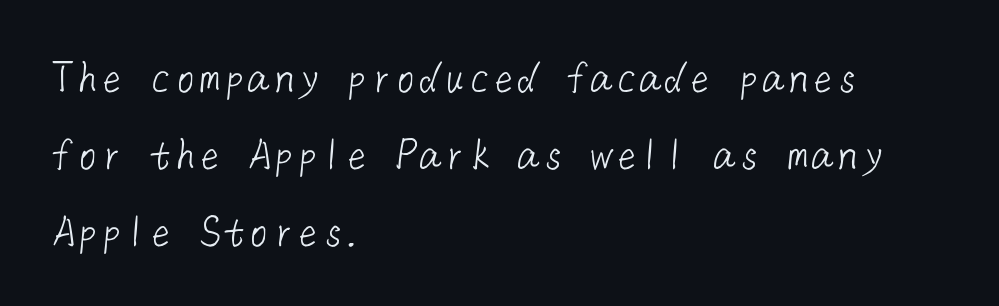
{"serif": "no", "bold": "no", "weight": "light", "width": "normal", "stroke_contrast": "low", "x_height": "medium", "underline": "no", "align": "left", "line_spacing": "normal", "line_spacing_ratio": 1.57, "letter_spacing": "normal", "letter_spacing_em": 0.0, "glyph_px": 49}
